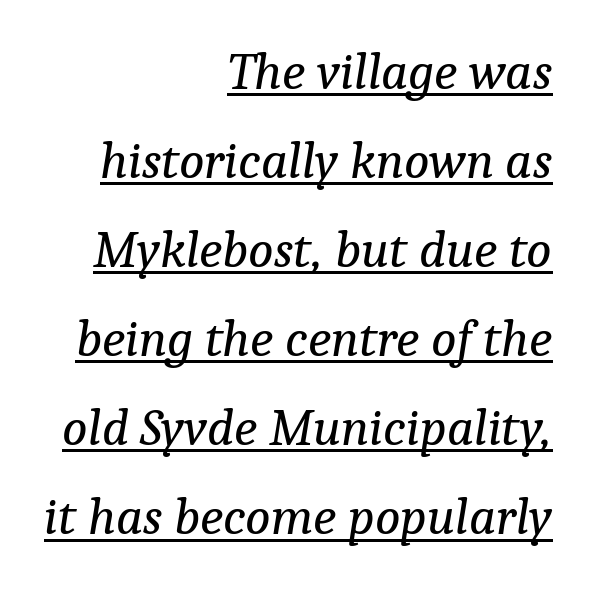
Q: Is the text bold? A: No.
Q: Is the text italic (slanted)? A: Yes, it leans right by about 9 degrees.
Q: Is the typeface a serif or a sans-serif typeface? A: Serif.
Q: Is the text underlined? A: Yes.
Q: How is the paragraph aligned? A: Right-aligned.
Q: Is the spacing between letters normal or unusually wide? A: Normal.
Q: Is the spacing between lines tight, normal or loose? A: Normal.
Q: Width (condensed, normal, or wide)? A: Normal.
Q: Stroke contrast? A: Low.
Q: x-height? A: Medium.
Q: Monospaced? A: No.
